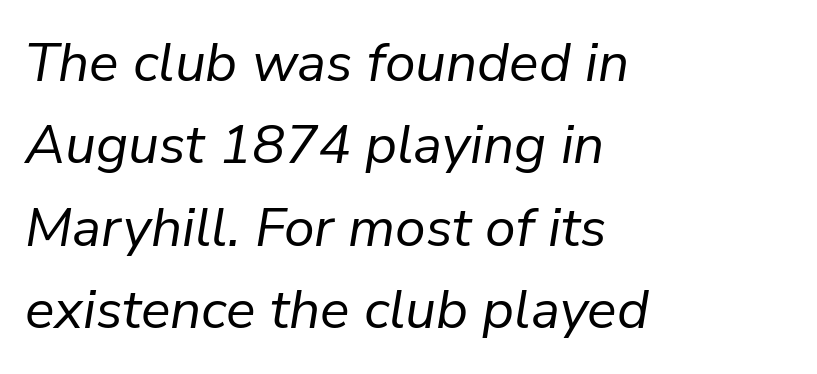
{"italic": "yes", "lean": "right", "slant_degrees": 9, "bold": "no", "weight": "regular", "width": "normal", "stroke_contrast": "low", "x_height": "medium", "monospaced": "no", "underline": "no", "align": "left", "line_spacing": "normal", "line_spacing_ratio": 1.5, "letter_spacing": "normal", "letter_spacing_em": 0.0, "glyph_px": 55}
